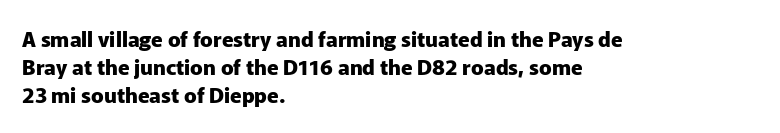
{"italic": "no", "bold": "yes", "underline": "no", "align": "left", "line_spacing": "normal", "line_spacing_ratio": 1.34, "letter_spacing": "normal", "letter_spacing_em": 0.0, "glyph_px": 21}
